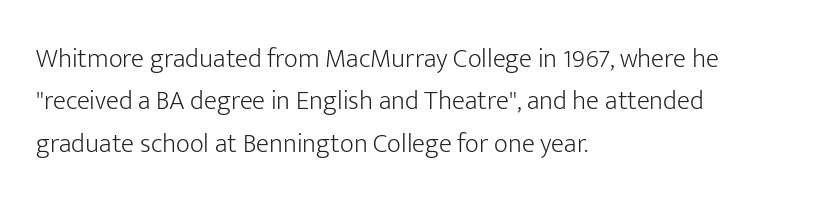
Q: Is the text bold? A: No.
Q: Is the text italic (slanted)? A: No, it is upright.
Q: Is the text underlined? A: No.
Q: How is the paragraph aligned? A: Left-aligned.
Q: Is the spacing between letters normal or unusually wide? A: Normal.
Q: Is the spacing between lines tight, normal or loose? A: Normal.
